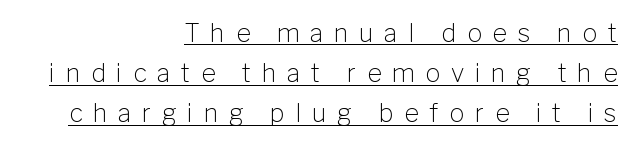
A quiet, ordinary-to-light weight characterises the typeface. The passage shown is underscored from start to finish. Students, note that the glyphs here are deliberately spaced far apart. Line endings align vertically; line beginnings do not.
